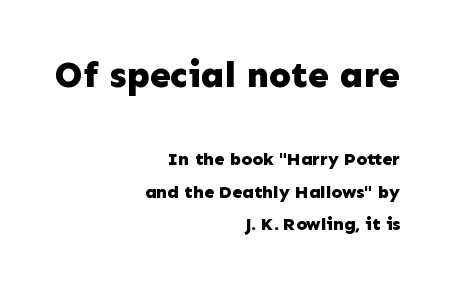
Q: Is the text bold? A: Yes.
Q: Is the text italic (slanted)? A: No, it is upright.
Q: Is the typeface a serif or a sans-serif typeface? A: Sans-serif.
Q: Is the text underlined? A: No.
Q: How is the paragraph aligned? A: Right-aligned.
Q: Is the spacing between letters normal or unusually wide? A: Normal.
Q: Which block of text is set in a larger size, the first (top) or the second (bottom)? A: The first (top) one.
Q: Width (condensed, normal, or wide)? A: Normal.
Q: Stroke contrast? A: Low.
Q: x-height? A: Medium.
Q: Monospaced? A: No.
